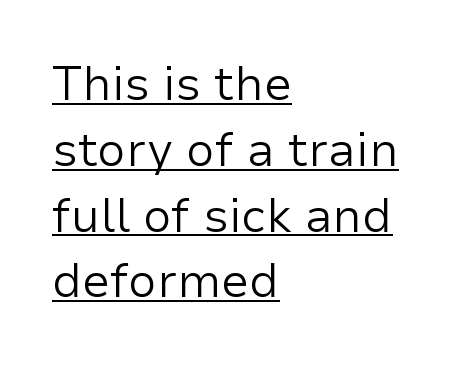
Q: Is the text bold? A: No.
Q: Is the text italic (slanted)? A: No, it is upright.
Q: Is the typeface a serif or a sans-serif typeface? A: Sans-serif.
Q: Is the text underlined? A: Yes.
Q: How is the paragraph aligned? A: Left-aligned.
Q: Is the spacing between letters normal or unusually wide? A: Normal.
Q: Is the spacing between lines tight, normal or loose? A: Normal.
Q: Width (condensed, normal, or wide)? A: Normal.
Q: Stroke contrast? A: Low.
Q: x-height? A: Medium.
Q: Monospaced? A: No.
